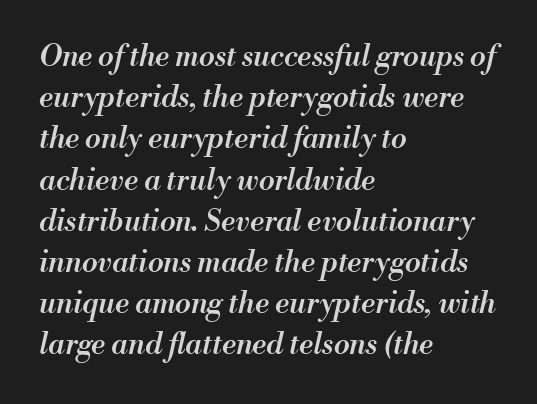
Spacing verdict: proportional, widths tailored to each character. Is the block centered? No — it sits flush against the left margin. The string is rendered with underlining switched off. In terms of letterspacing, this is plain default setting. Horizontal bands of white between lines are of average thickness. Summary of weight: moderately heavy, a semibold.
